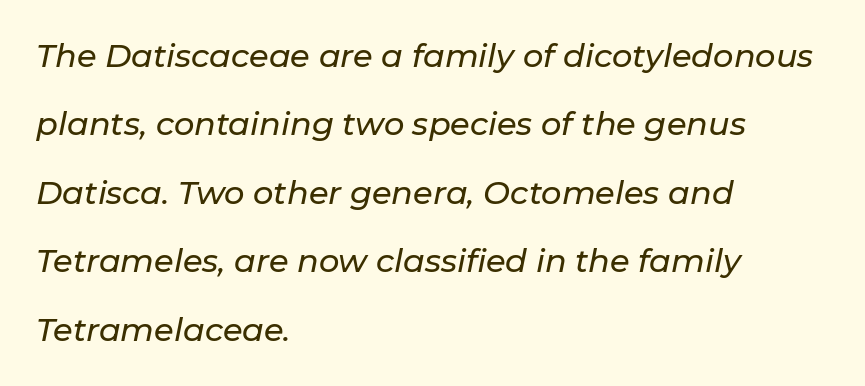
{"italic": "yes", "lean": "right", "slant_degrees": 11, "width": "normal", "stroke_contrast": "low", "x_height": "medium", "monospaced": "no", "underline": "no", "align": "left", "line_spacing": "loose", "line_spacing_ratio": 2.14, "letter_spacing": "normal", "letter_spacing_em": 0.0, "glyph_px": 32}
